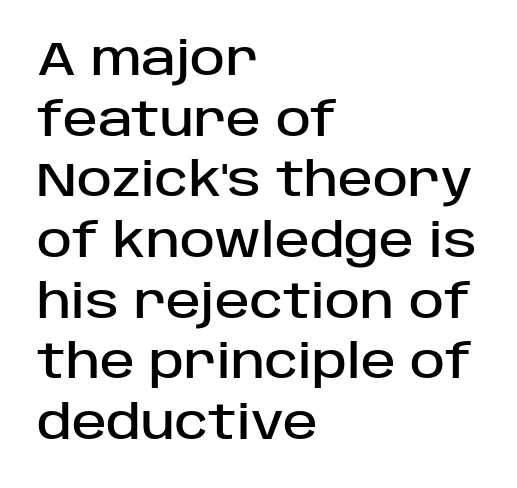
Horizontally, the lines are justified to the leading edge only. The face used here is proportionally spaced, like ordinary book or web type. In terms of posture, this sample is upright. This rendering employs a face without finishing strokes, i.e., a sans-serif. The rendering uses a moderate line-height, typical for paragraphs. There is no visible air inserted between adjacent glyphs.
